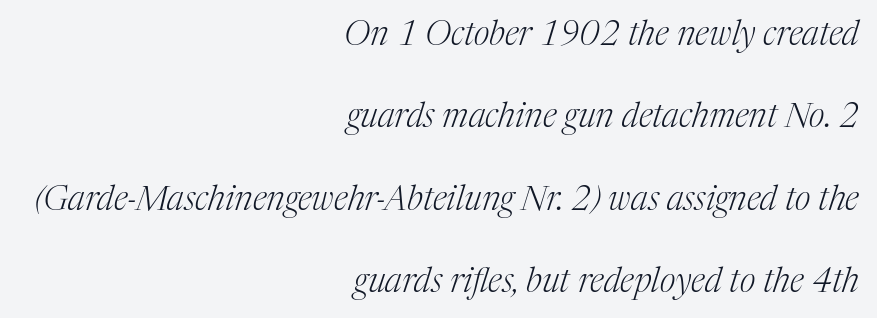
Visually the block forms a straight wall on the right and a jagged coastline on the left. The letters are slanted; this is an italic face. Quick note: interline space is abundant. Letters have the restrained weight of plain body copy at most. You could not count columns in this text — the font is proportionally spaced. Yep, those are serifs on the letters.
